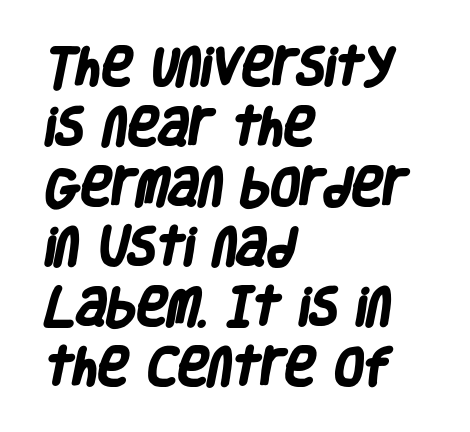
Q: Is the text bold? A: Yes.
Q: Is the typeface a serif or a sans-serif typeface? A: Sans-serif.
Q: Is the text underlined? A: No.
Q: How is the paragraph aligned? A: Left-aligned.
Q: Is the spacing between letters normal or unusually wide? A: Normal.
Q: Is the spacing between lines tight, normal or loose? A: Normal.
Q: Width (condensed, normal, or wide)? A: Condensed.
Q: Stroke contrast? A: Low.
Q: x-height? A: Large.
Q: Monospaced? A: No.
